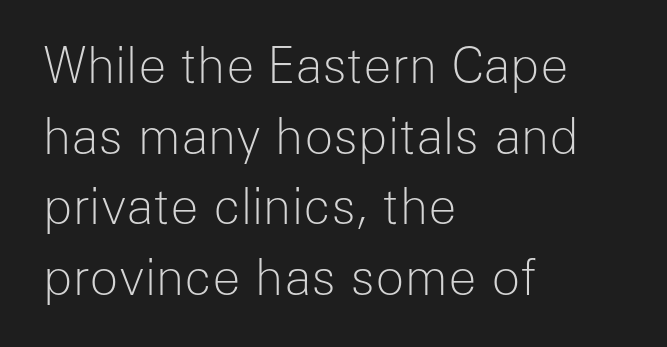
The image shows 48 px light sans-serif type, upright; set left-aligned, normal line spacing (1.47x), normal letter spacing, not underlined; low stroke contrast and a medium x-height.
